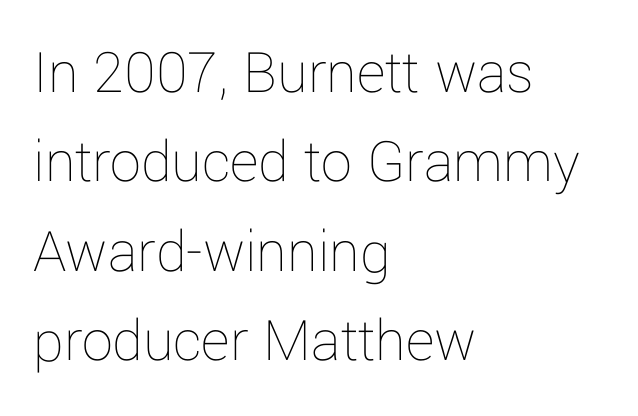
{"italic": "no", "bold": "no", "weight": "thin", "width": "normal", "stroke_contrast": "low", "x_height": "medium", "monospaced": "no", "underline": "no", "align": "left", "line_spacing": "normal", "line_spacing_ratio": 1.44, "letter_spacing": "normal", "letter_spacing_em": 0.0, "glyph_px": 62}
